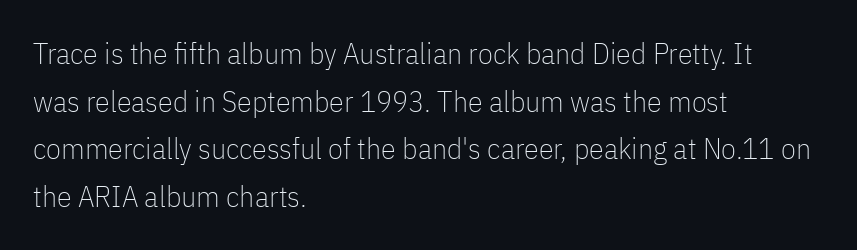
Varying glyph widths throughout — classic text-font behaviour. Only glyphs here, with clear space below each row. Does the lettering tilt? It doesn't — this is upright. The setting favours the left margin, as ordinary paragraphs usually do. Look at the tracking — it's just the regular setting, nothing added. The letters look calm and open, with moderate or lighter stems.
